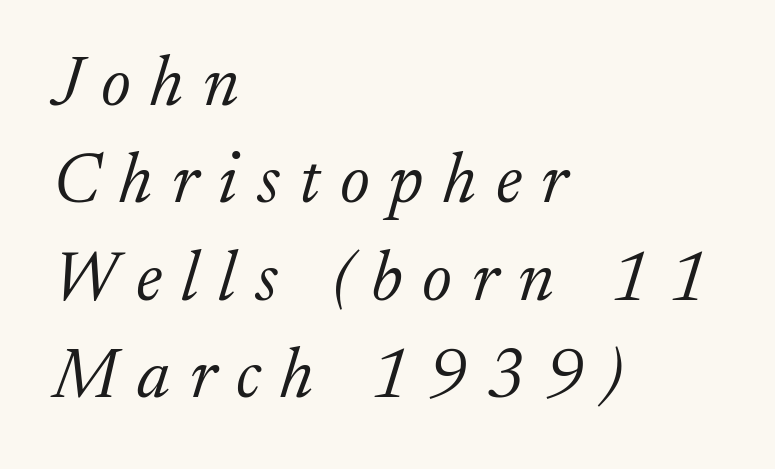
Glyph-to-glyph distance is far greater than everyday printed text. The vertical gap from one line to the next is medium. The cut favours lightness, reaching ordinary text weight at its darkest. Stroke terminals: seriffed. Any mark beneath the type? The region is blank. These lines stack with their left ends in a neat column.
